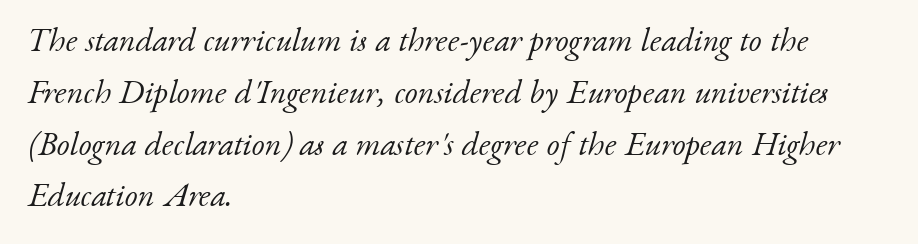
The image shows 33 px light serif type, italic (leaning right); set left-aligned, normal line spacing (1.57x), normal letter spacing, not underlined; low stroke contrast and a small x-height.
